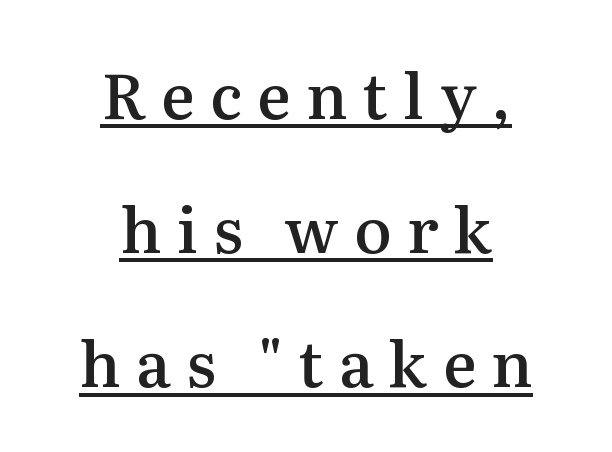
{"serif": "yes", "italic": "no", "bold": "semi", "weight": "semibold", "width": "normal", "stroke_contrast": "medium", "x_height": "medium", "monospaced": "no", "underline": "yes", "align": "center", "line_spacing": "loose", "line_spacing_ratio": 2.13, "letter_spacing": "wide", "letter_spacing_em": 0.24, "glyph_px": 63}
